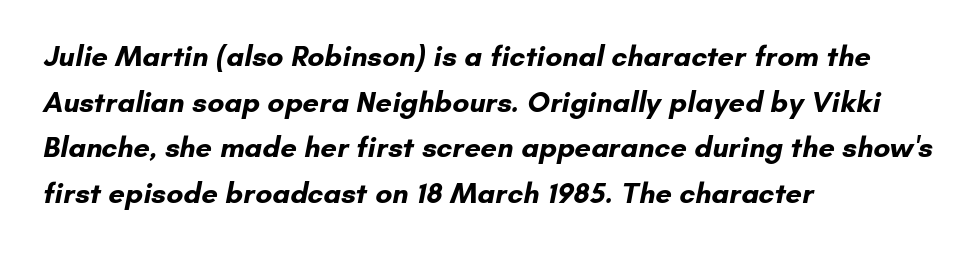
A classic flush-left, rag-right setting is used for this passage. This sample has the flowing, uneven cadence of proportional lettering. Regarding leading, the lines here are spaced in the standard way. Typographically, this falls in the sans-serif category. The strip under each line holds only bare page. Default kerning and tracking; the words read as compact shapes.
